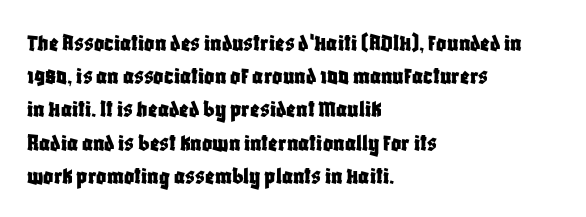
Students, observe: this is what conventionally led text looks like. Look at the tracking — it's just the regular setting, nothing added. The paragraph has a hard left edge and a soft right edge. Check under the words: just untouched page. The lettering holds an erect, upright posture throughout.
